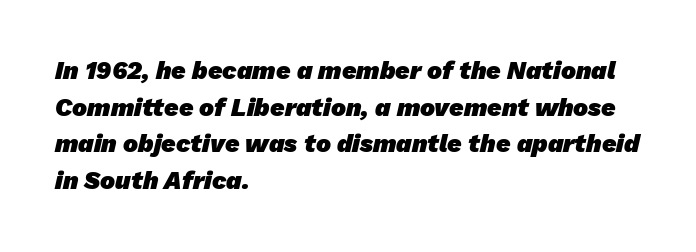
Q: Is the text bold? A: Yes.
Q: Is the text underlined? A: No.
Q: How is the paragraph aligned? A: Left-aligned.
Q: Is the spacing between letters normal or unusually wide? A: Normal.
Q: Is the spacing between lines tight, normal or loose? A: Normal.
